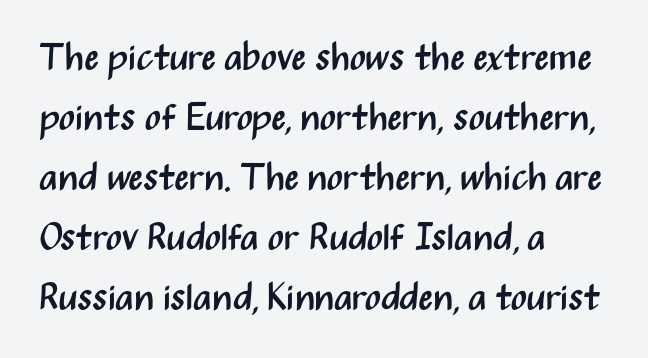
{"serif": "no", "italic": "no", "bold": "no", "weight": "regular", "width": "condensed", "stroke_contrast": "medium", "x_height": "medium", "monospaced": "no", "underline": "no", "align": "left", "line_spacing": "normal", "line_spacing_ratio": 1.58, "letter_spacing": "normal", "letter_spacing_em": 0.0, "glyph_px": 38}
